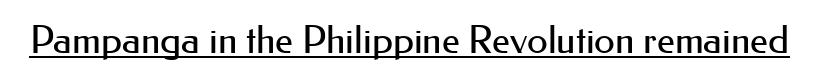
A quiet, ordinary-to-light weight characterises the typeface. Students, note that the glyphs here touch the page at normal intervals. Posture: upright roman. The passage shown is typeset with a sans-serif family.
